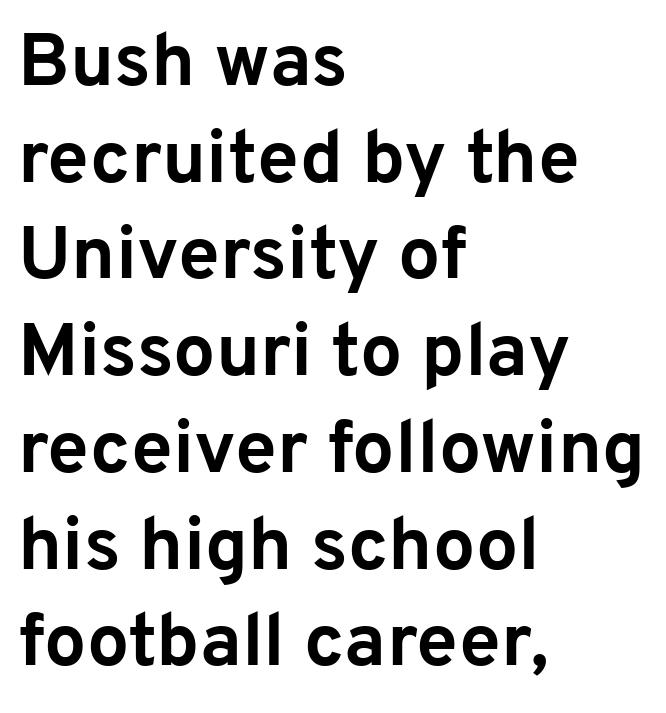
A typesetter would call this proportional, since set widths differ per character. One glance says typical: line gaps are just what's usual. The glyphs have the mass of a bold cut. The space beneath each line is pristine and unruled. The axis of the letterforms is exactly vertical. Where is the straight margin? On the left.
